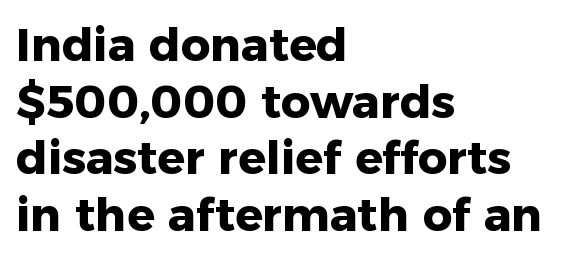
The image shows 46 px heavy sans-serif type, upright; set left-aligned, line spacing 1.23x, normal letter spacing, not underlined; low stroke contrast and a medium x-height.
